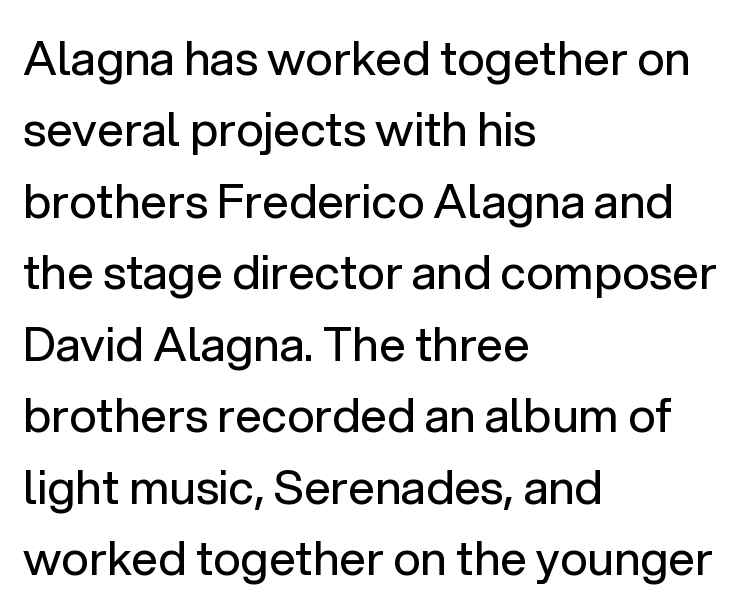
{"serif": "no", "italic": "no", "bold": "no", "weight": "regular", "width": "normal", "stroke_contrast": "low", "x_height": "medium", "monospaced": "no", "underline": "no", "align": "left", "line_spacing": "normal", "line_spacing_ratio": 1.52, "letter_spacing": "normal", "letter_spacing_em": 0.0, "glyph_px": 47}
